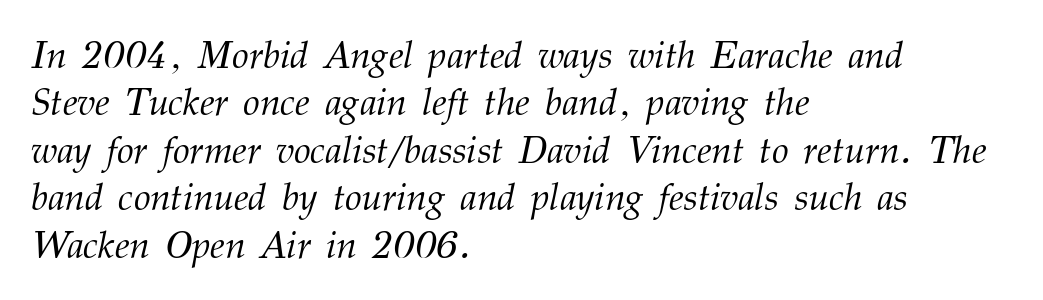
{"serif": "yes", "italic": "yes", "lean": "right", "slant_degrees": 12, "bold": "no", "weight": "light", "width": "normal", "stroke_contrast": "medium", "x_height": "medium", "monospaced": "no", "underline": "no", "align": "left", "line_spacing": "normal", "line_spacing_ratio": 1.25, "letter_spacing": "normal", "letter_spacing_em": 0.0, "glyph_px": 38}
